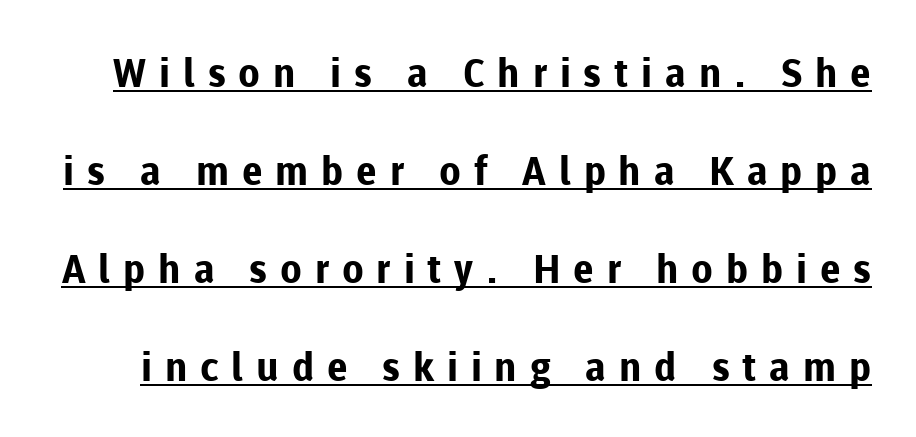
Q: Is the text bold? A: Yes.
Q: Is the text italic (slanted)? A: No, it is upright.
Q: Is the typeface a serif or a sans-serif typeface? A: Sans-serif.
Q: Is the text underlined? A: Yes.
Q: Is the spacing between letters normal or unusually wide? A: Unusually wide.
Q: Is the spacing between lines tight, normal or loose? A: Loose.
Q: Width (condensed, normal, or wide)? A: Normal.
Q: Stroke contrast? A: Low.
Q: x-height? A: Medium.
Q: Monospaced? A: No.
